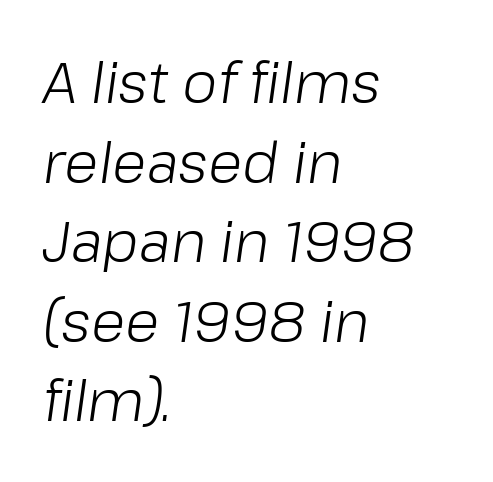
Q: Is the text bold? A: No.
Q: Is the text italic (slanted)? A: Yes, it leans right by about 8 degrees.
Q: Is the text underlined? A: No.
Q: How is the paragraph aligned? A: Left-aligned.
Q: Is the spacing between letters normal or unusually wide? A: Normal.
Q: Is the spacing between lines tight, normal or loose? A: Normal.
Q: Width (condensed, normal, or wide)? A: Normal.
Q: Stroke contrast? A: Low.
Q: x-height? A: Medium.
Q: Monospaced? A: No.
